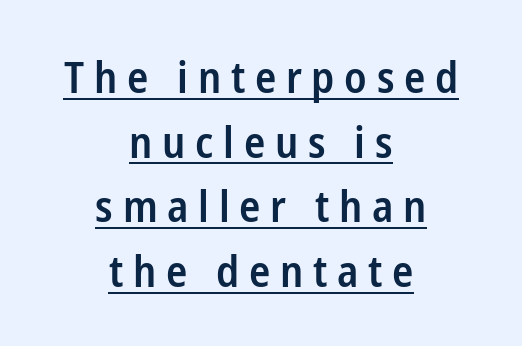
{"serif": "no", "italic": "no", "bold": "semi", "weight": "semibold", "width": "condensed", "stroke_contrast": "low", "x_height": "medium", "monospaced": "no", "underline": "yes", "align": "center", "line_spacing": "normal", "line_spacing_ratio": 1.47, "letter_spacing": "wide", "letter_spacing_em": 0.22, "glyph_px": 44}
